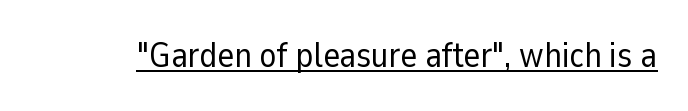
This sample uses an upright cut, with every glyph sitting square on the baseline. Do the characters align in a grid? No, the font is proportional. This is sans-serif lettering, the kind often seen on screens and signage. The type is set solid horizontally, with unmodified tracking. The cut favours lightness, reaching ordinary text weight at its darkest.
